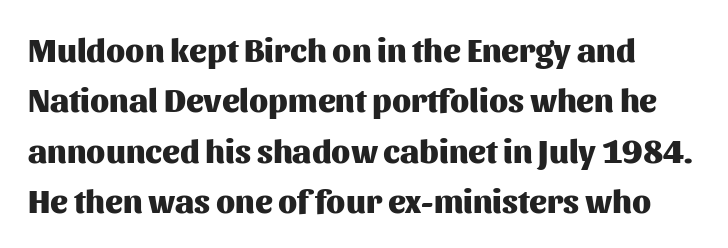
The image shows 33 px heavy sans-serif type, upright; set normal line spacing (1.53x), normal letter spacing, not underlined; medium stroke contrast and a medium x-height.
